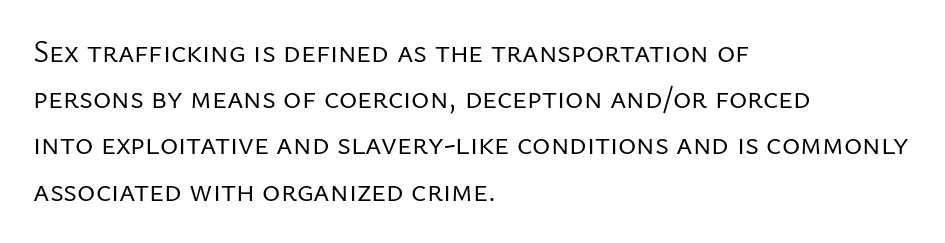
{"serif": "no", "italic": "no", "bold": "no", "weight": "regular", "width": "normal", "stroke_contrast": "low", "x_height": "medium", "monospaced": "no", "underline": "no", "align": "left", "line_spacing": "normal", "line_spacing_ratio": 1.49, "letter_spacing": "normal", "letter_spacing_em": 0.0, "glyph_px": 31}
